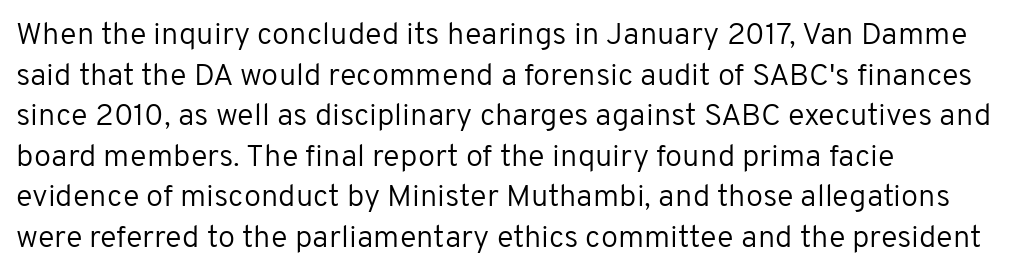
{"serif": "no", "italic": "no", "bold": "no", "weight": "regular", "width": "normal", "stroke_contrast": "low", "x_height": "medium", "monospaced": "no", "underline": "no", "align": "left", "line_spacing": "normal", "line_spacing_ratio": 1.31, "letter_spacing": "normal", "letter_spacing_em": 0.0, "glyph_px": 31}
